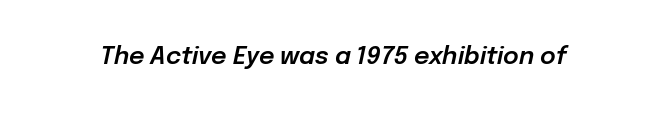
Is the letter spacing exaggerated? No — it looks like the ordinary default. The words here are not underlined. Every character sits at an angle, as italics do.
